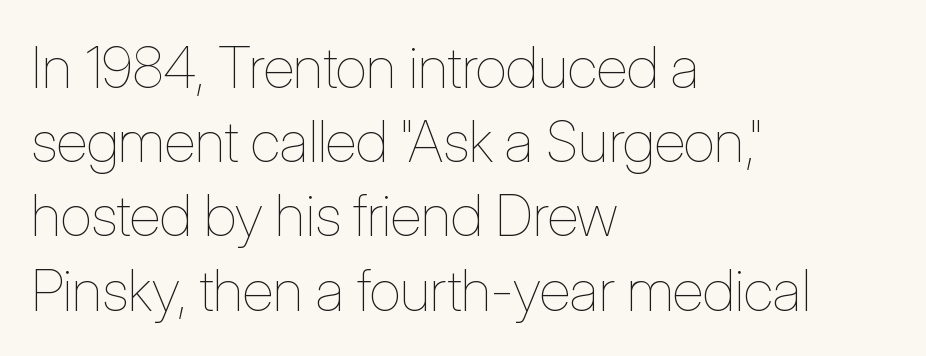
{"italic": "no", "bold": "no", "weight": "thin", "width": "condensed", "stroke_contrast": "low", "x_height": "medium", "monospaced": "no", "underline": "no", "align": "left", "line_spacing": "normal", "line_spacing_ratio": 1.28, "letter_spacing": "normal", "letter_spacing_em": 0.0, "glyph_px": 58}
